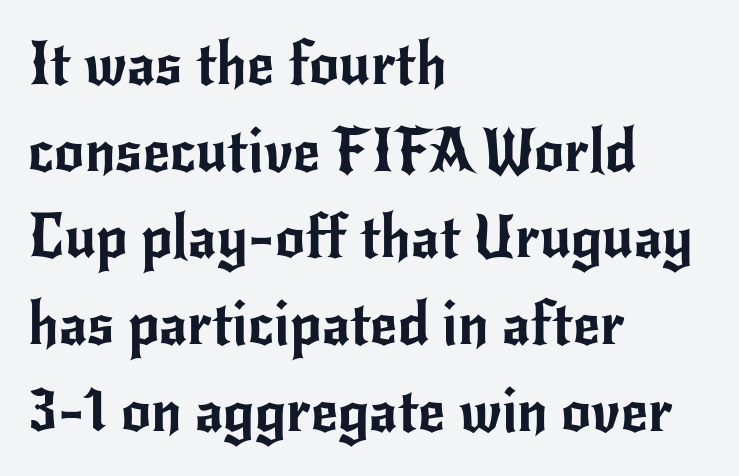
The image shows 59 px sans-serif type, upright; set left-aligned, normal line spacing (1.47x), normal letter spacing, not underlined; low stroke contrast and a small x-height.
